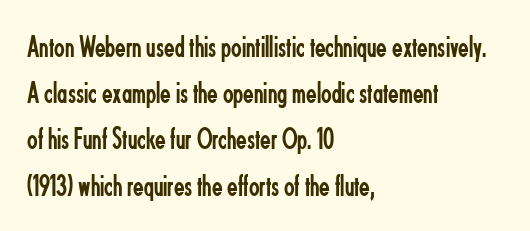
{"serif": "no", "italic": "no", "bold": "no", "weight": "regular", "width": "condensed", "stroke_contrast": "low", "x_height": "small", "monospaced": "no", "underline": "no", "align": "left", "line_spacing": "normal", "line_spacing_ratio": 1.49, "letter_spacing": "normal", "letter_spacing_em": 0.0, "glyph_px": 31}
